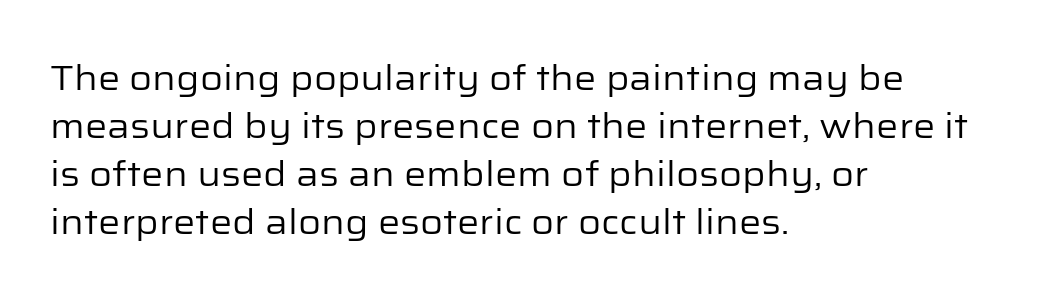
Q: Is the text bold? A: No.
Q: Is the text italic (slanted)? A: No, it is upright.
Q: Is the typeface a serif or a sans-serif typeface? A: Sans-serif.
Q: Is the text underlined? A: No.
Q: How is the paragraph aligned? A: Left-aligned.
Q: Is the spacing between letters normal or unusually wide? A: Normal.
Q: Is the spacing between lines tight, normal or loose? A: Normal.
Q: Width (condensed, normal, or wide)? A: Normal.
Q: Stroke contrast? A: Low.
Q: x-height? A: Medium.
Q: Monospaced? A: No.
